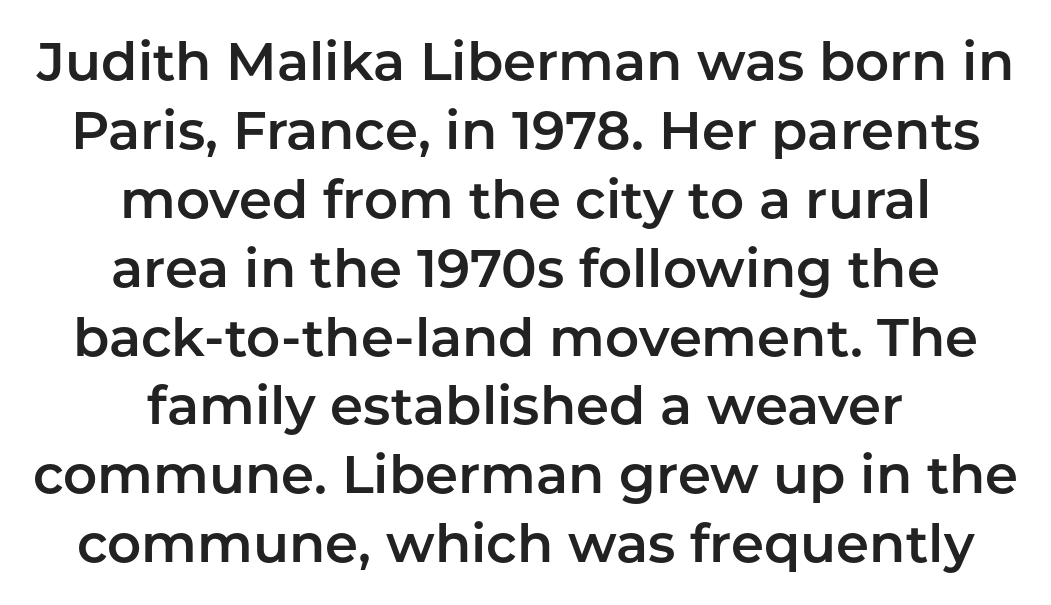
{"serif": "no", "italic": "no", "width": "normal", "stroke_contrast": "low", "x_height": "medium", "monospaced": "no", "underline": "no", "align": "center", "line_spacing": "normal", "line_spacing_ratio": 1.3, "letter_spacing": "normal", "letter_spacing_em": 0.0, "glyph_px": 53}
